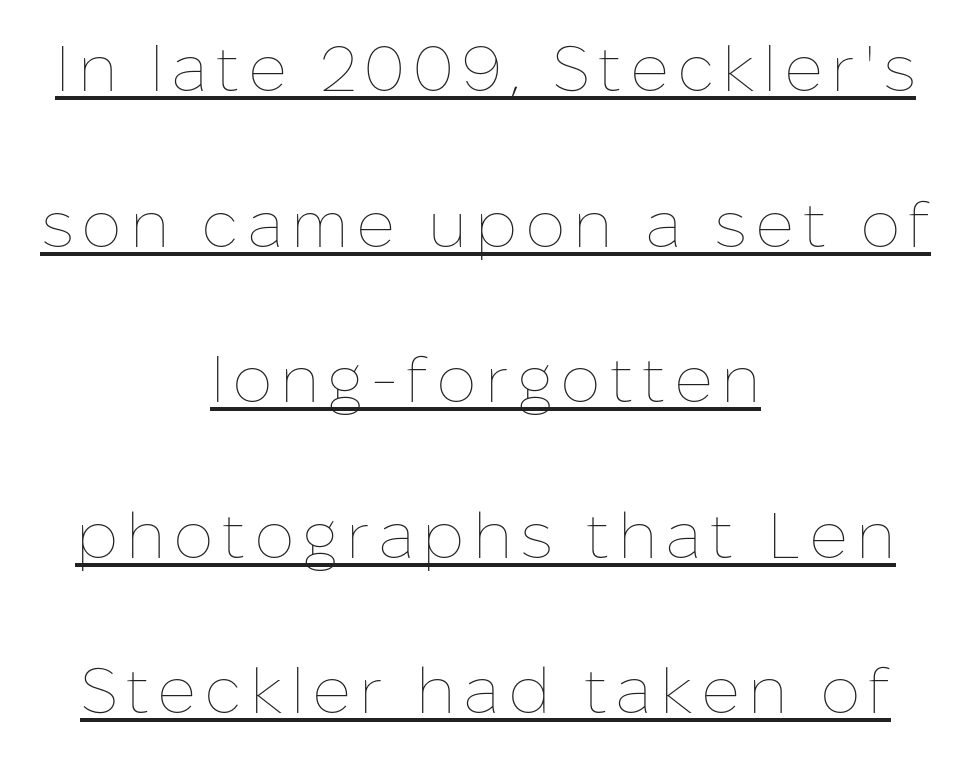
Q: Is the text bold? A: No.
Q: Is the text italic (slanted)? A: No, it is upright.
Q: Is the text underlined? A: Yes.
Q: How is the paragraph aligned? A: Centered.
Q: Is the spacing between lines tight, normal or loose? A: Loose.
Q: Width (condensed, normal, or wide)? A: Normal.
Q: Stroke contrast? A: Low.
Q: x-height? A: Medium.
Q: Monospaced? A: No.
